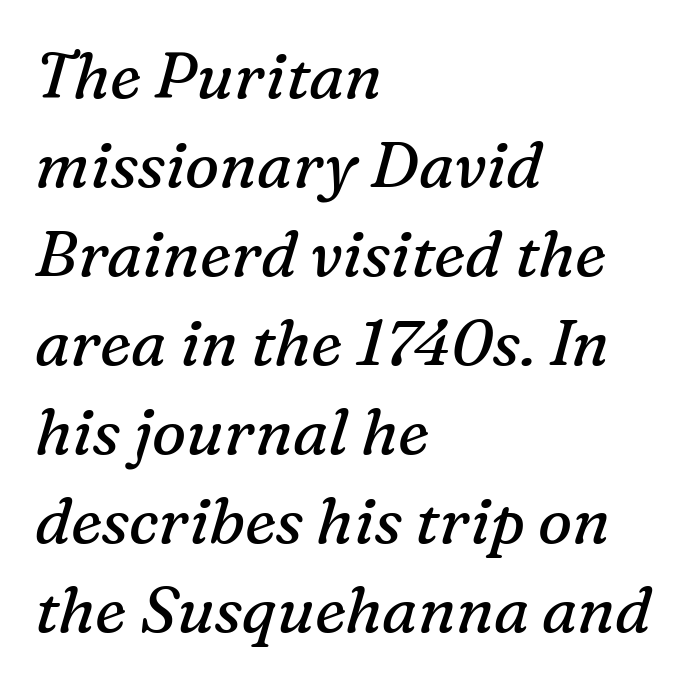
The image shows 64 px regular-weight serif type, italic (leaning right); set left-aligned, normal line spacing (1.39x), normal letter spacing, not underlined; medium stroke contrast and a medium x-height.
